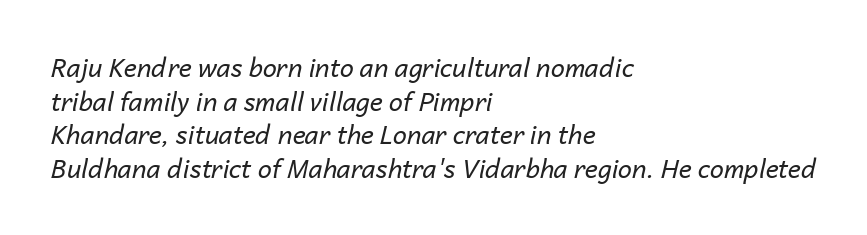
The image shows 25 px text type, italic (leaning right); set left-aligned, normal line spacing (1.35x), normal letter spacing, not underlined.
